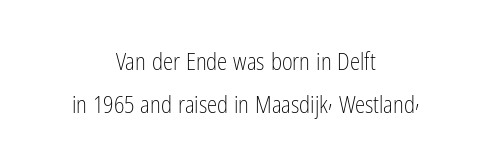
Q: Is the text bold? A: No.
Q: Is the text italic (slanted)? A: No, it is upright.
Q: Is the text underlined? A: No.
Q: How is the paragraph aligned? A: Centered.
Q: Is the spacing between letters normal or unusually wide? A: Normal.
